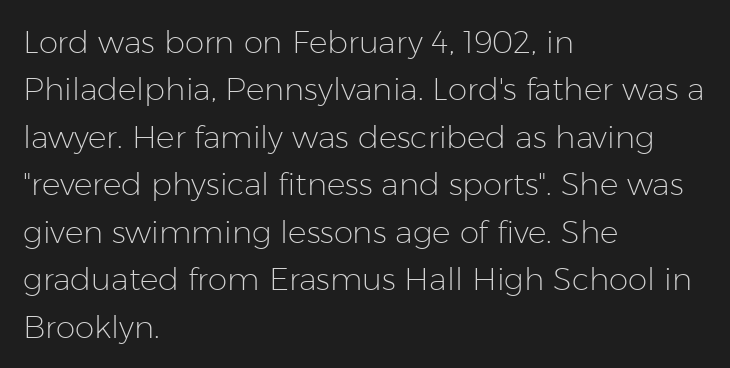
{"serif": "no", "italic": "no", "bold": "no", "weight": "light", "width": "normal", "stroke_contrast": "low", "x_height": "medium", "monospaced": "no", "underline": "no", "align": "left", "line_spacing": "normal", "line_spacing_ratio": 1.53, "letter_spacing": "normal", "letter_spacing_em": 0.0, "glyph_px": 31}
